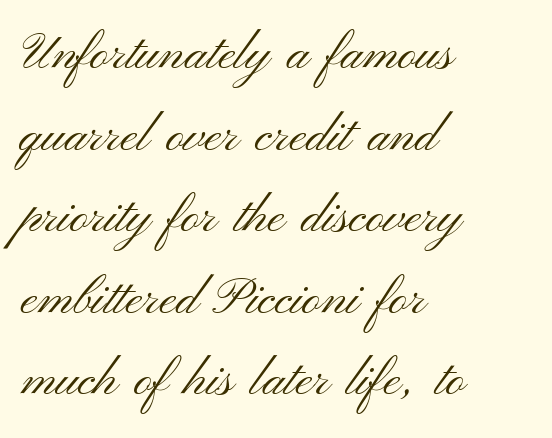
{"serif": "no", "bold": "no", "weight": "light", "width": "wide", "stroke_contrast": "medium", "x_height": "small", "monospaced": "no", "underline": "no", "align": "left", "line_spacing": "normal", "line_spacing_ratio": 1.6, "letter_spacing": "normal", "letter_spacing_em": 0.0, "glyph_px": 51}
